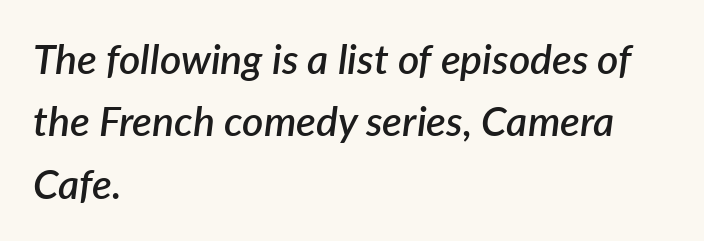
Q: Is the text bold? A: Semi-bold.
Q: Is the text italic (slanted)? A: Yes, it leans right by about 7 degrees.
Q: Is the text underlined? A: No.
Q: How is the paragraph aligned? A: Left-aligned.
Q: Is the spacing between letters normal or unusually wide? A: Normal.
Q: Is the spacing between lines tight, normal or loose? A: Normal.
Q: Width (condensed, normal, or wide)? A: Normal.
Q: Stroke contrast? A: Low.
Q: x-height? A: Medium.
Q: Monospaced? A: No.
